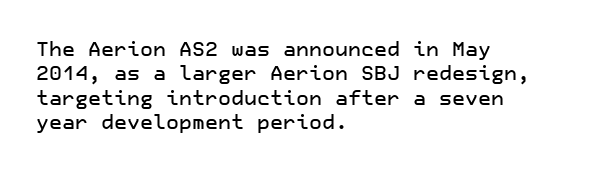
Look at the tracking — it's just the regular setting, nothing added. Horizontal alignment here is leftward, the default for most running prose. Clear beneath every line of the passage. Unlike italic type, these characters show no tilt at all.
